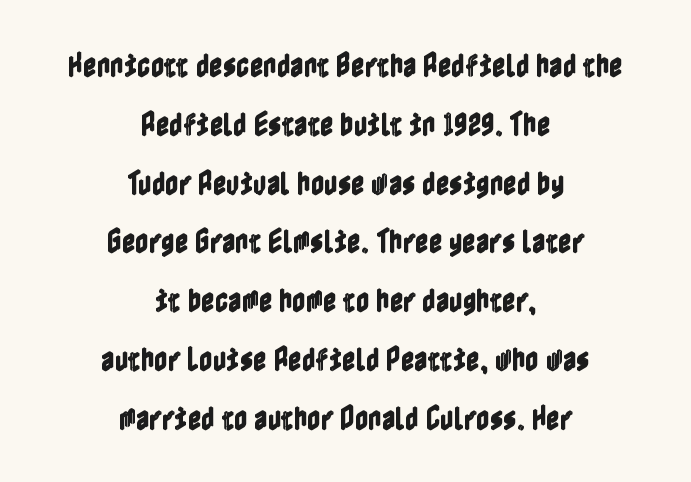
{"italic": "no", "underline": "no", "align": "center", "line_spacing": "loose", "line_spacing_ratio": 2.26, "letter_spacing": "normal", "letter_spacing_em": 0.0, "glyph_px": 26}
